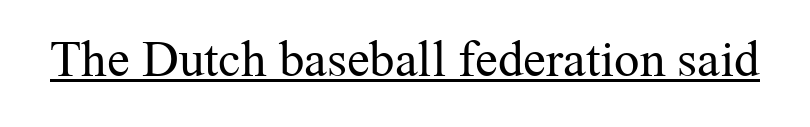
{"serif": "yes", "italic": "no", "bold": "no", "weight": "regular", "width": "normal", "stroke_contrast": "medium", "x_height": "medium", "monospaced": "no", "underline": "yes", "letter_spacing": "normal", "letter_spacing_em": 0.0, "glyph_px": 51}
